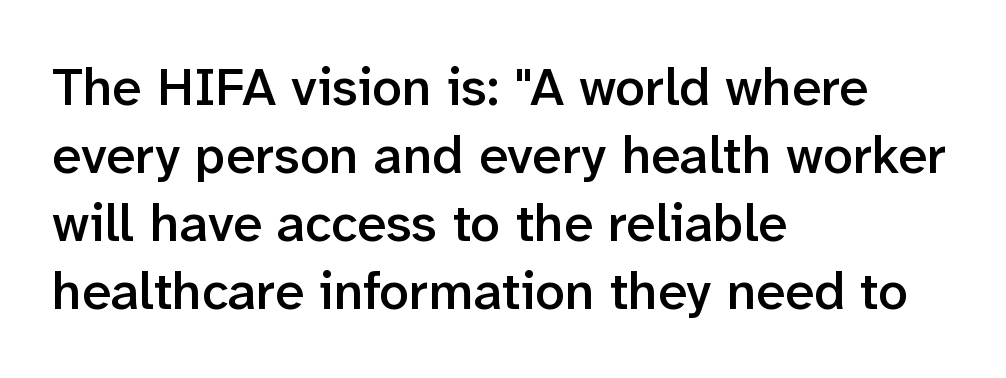
Do the characters align in a grid? No, the font is proportional. You can tell from the bare stems that sans-serif type was used. Slightly chunky letters — semibold, I'd say, not full bold. Any mark beneath the type? The region is blank. What's the leading like? Ordinary, nothing unusual. Tracking here is standard; glyphs follow each other at the usual distance.
